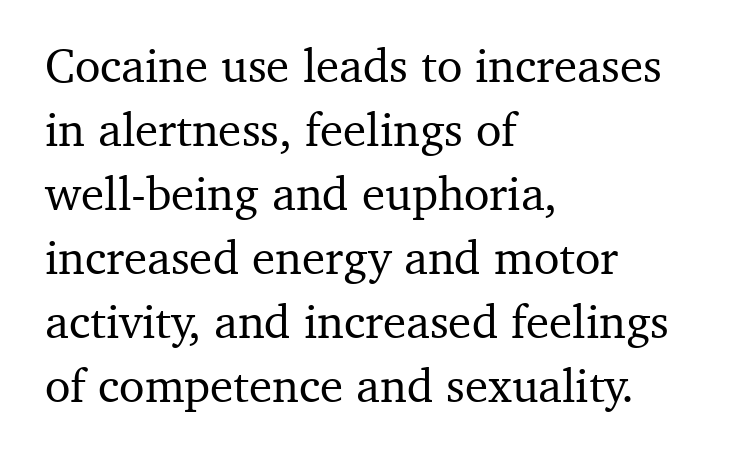
Q: Is the text italic (slanted)? A: No, it is upright.
Q: Is the typeface a serif or a sans-serif typeface? A: Serif.
Q: Is the text underlined? A: No.
Q: How is the paragraph aligned? A: Left-aligned.
Q: Is the spacing between letters normal or unusually wide? A: Normal.
Q: Is the spacing between lines tight, normal or loose? A: Normal.
Q: Width (condensed, normal, or wide)? A: Normal.
Q: Stroke contrast? A: Medium.
Q: x-height? A: Medium.
Q: Monospaced? A: No.
